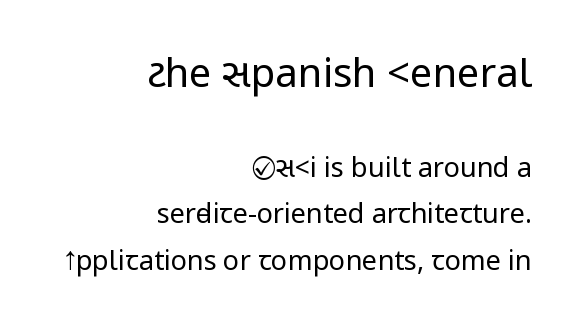
{"serif": "no", "italic": "no", "bold": "no", "weight": "regular", "width": "condensed", "stroke_contrast": "low", "underline": "no", "align": "right", "line_spacing_ratio": 1.72, "letter_spacing": "normal", "letter_spacing_em": 0.0, "larger_block": "first", "size_ratio": 1.48, "glyph_px": 40}
